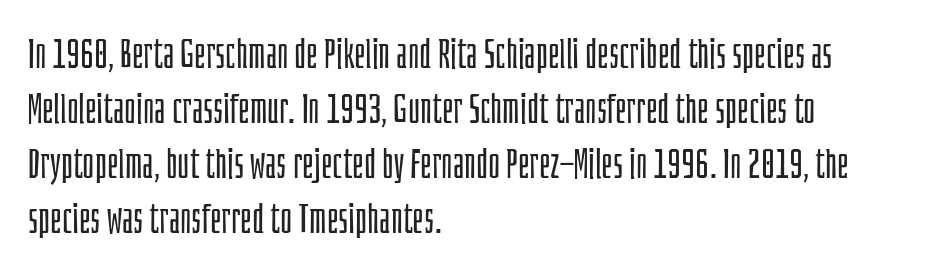
The typeface chosen for these lines omits serifs. The characters are drawn with everyday or finer stroke widths. A typesetter would call this proportional, since set widths differ per character. The ragged edge is on the right, which tells us the setting is flush left.
